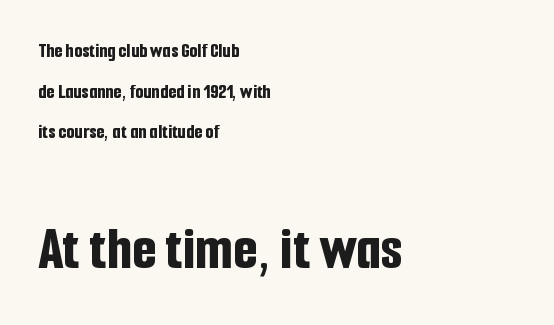
The image shows 63 px bold, condensed sans-serif type, upright; set left-aligned, loose line spacing (1.94x), normal letter spacing, not underlined; the second (bottom) block is 3.0x larger; low stroke contrast and a medium x-height.
